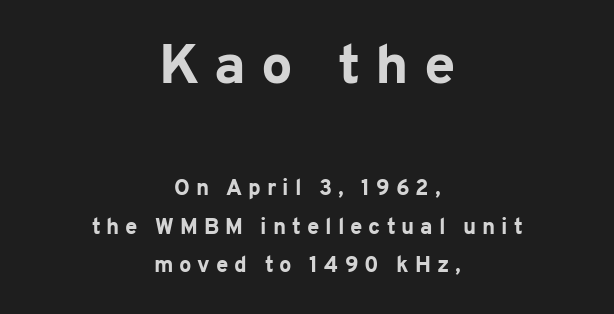
The image shows 56 px bold sans-serif type, upright; set centered, line spacing 1.74x, unusually wide letter spacing (+0.27 em), not underlined; the first (top) block is 2.55x larger; low stroke contrast and a medium x-height.
